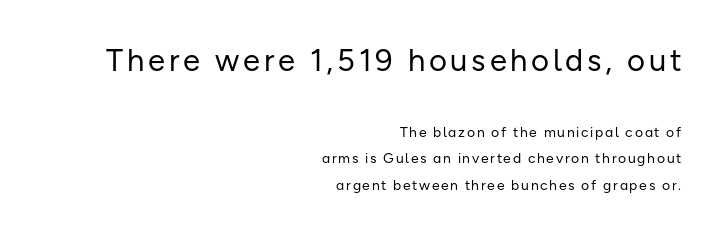
{"serif": "no", "italic": "no", "bold": "no", "weight": "regular", "width": "normal", "stroke_contrast": "low", "x_height": "medium", "monospaced": "no", "underline": "no", "align": "right", "line_spacing_ratio": 1.86, "larger_block": "first", "size_ratio": 2.21, "glyph_px": 31}
